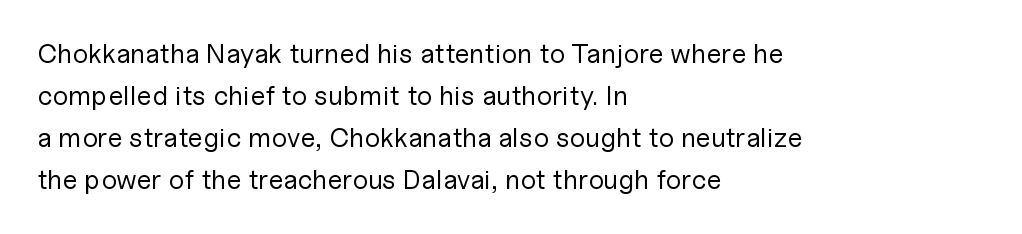
The image shows 27 px text type, upright; set left-aligned, normal line spacing (1.56x), normal letter spacing, not underlined.
